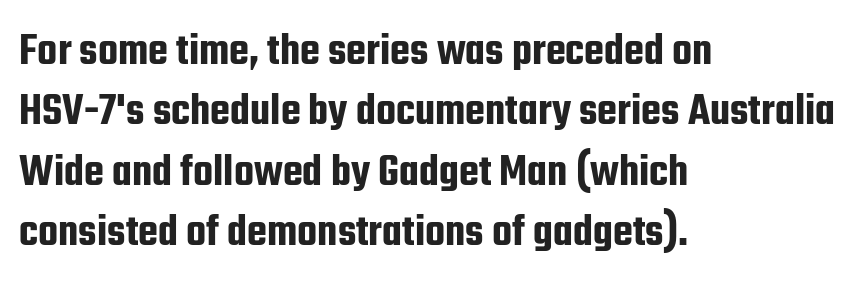
The image shows 46 px condensed sans-serif type, upright; set left-aligned, normal line spacing (1.31x), normal letter spacing, not underlined; low stroke contrast and a medium x-height.
